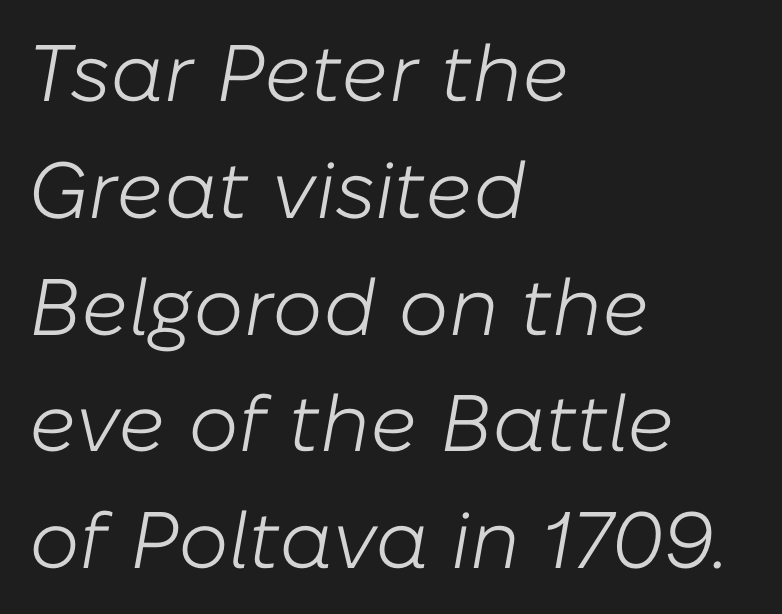
Q: Is the text bold? A: No.
Q: Is the text italic (slanted)? A: Yes, it leans right by about 10 degrees.
Q: Is the text underlined? A: No.
Q: How is the paragraph aligned? A: Left-aligned.
Q: Is the spacing between letters normal or unusually wide? A: Normal.
Q: Is the spacing between lines tight, normal or loose? A: Normal.
Q: Width (condensed, normal, or wide)? A: Normal.
Q: Stroke contrast? A: Low.
Q: x-height? A: Medium.
Q: Monospaced? A: No.
